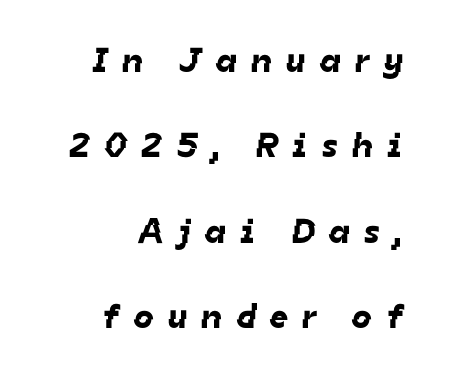
{"serif": "no", "width": "normal", "stroke_contrast": "low", "x_height": "medium", "monospaced": "no", "underline": "no", "align": "right", "line_spacing": "loose", "line_spacing_ratio": 2.44, "letter_spacing": "wide", "letter_spacing_em": 0.41, "glyph_px": 35}
